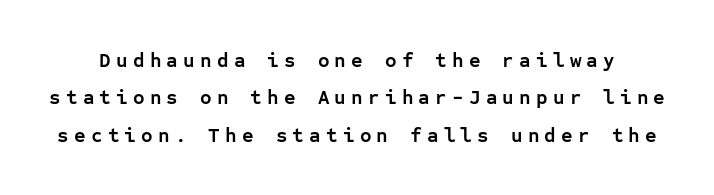
{"italic": "no", "bold": "yes", "underline": "no", "line_spacing_ratio": 1.87, "letter_spacing": "wide", "letter_spacing_em": 0.26, "glyph_px": 20}
